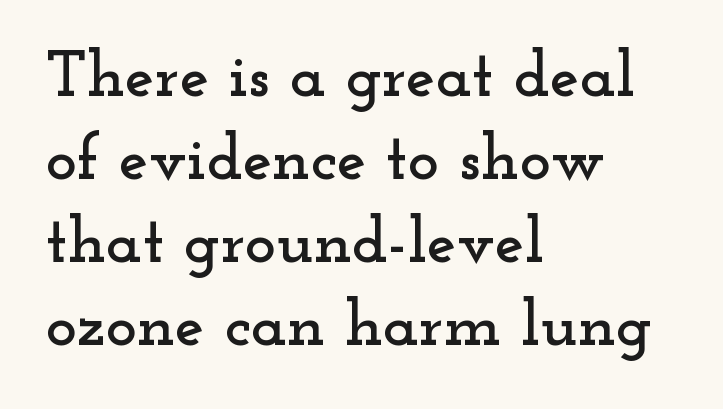
The block of text has a typical density, with ordinary space between rows. In terms of letterspacing, this is plain default setting. Check under the words: just untouched page. The lines are quadded left. Each letter keeps its own natural width here, so spacing adapts to shape. Type style note: has serifs.
